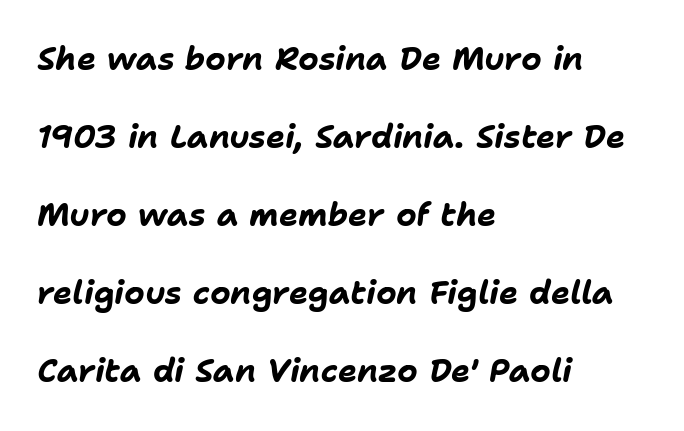
Q: Is the text bold? A: Yes.
Q: Is the text italic (slanted)? A: Yes, it leans right by about 11 degrees.
Q: Is the text underlined? A: No.
Q: How is the paragraph aligned? A: Left-aligned.
Q: Is the spacing between letters normal or unusually wide? A: Normal.
Q: Is the spacing between lines tight, normal or loose? A: Loose.
Q: Width (condensed, normal, or wide)? A: Normal.
Q: Stroke contrast? A: Low.
Q: x-height? A: Medium.
Q: Monospaced? A: No.
